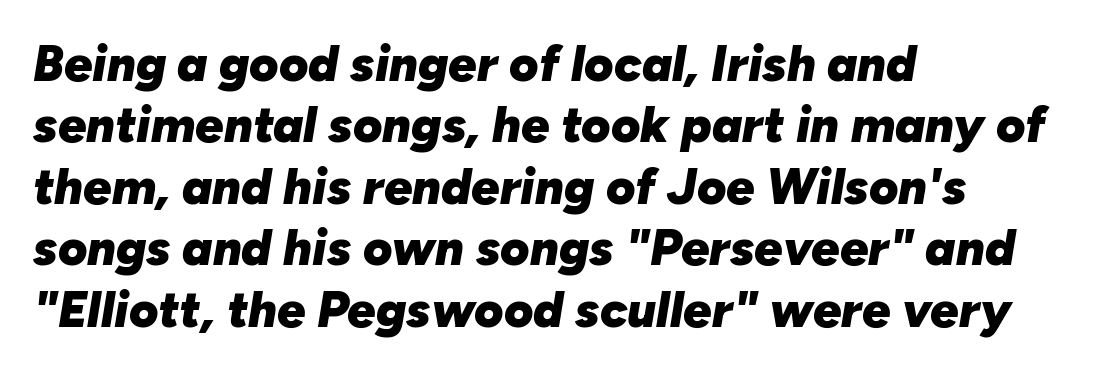
Q: Is the text bold? A: Yes.
Q: Is the text italic (slanted)? A: Yes, it leans right by about 10 degrees.
Q: Is the text underlined? A: No.
Q: How is the paragraph aligned? A: Left-aligned.
Q: Is the spacing between letters normal or unusually wide? A: Normal.
Q: Width (condensed, normal, or wide)? A: Normal.
Q: Stroke contrast? A: Low.
Q: x-height? A: Medium.
Q: Monospaced? A: No.
